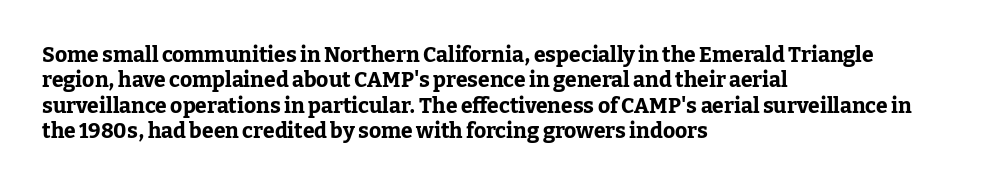
Q: Is the text bold? A: Yes.
Q: Is the text italic (slanted)? A: No, it is upright.
Q: Is the text underlined? A: No.
Q: How is the paragraph aligned? A: Left-aligned.
Q: Is the spacing between letters normal or unusually wide? A: Normal.
